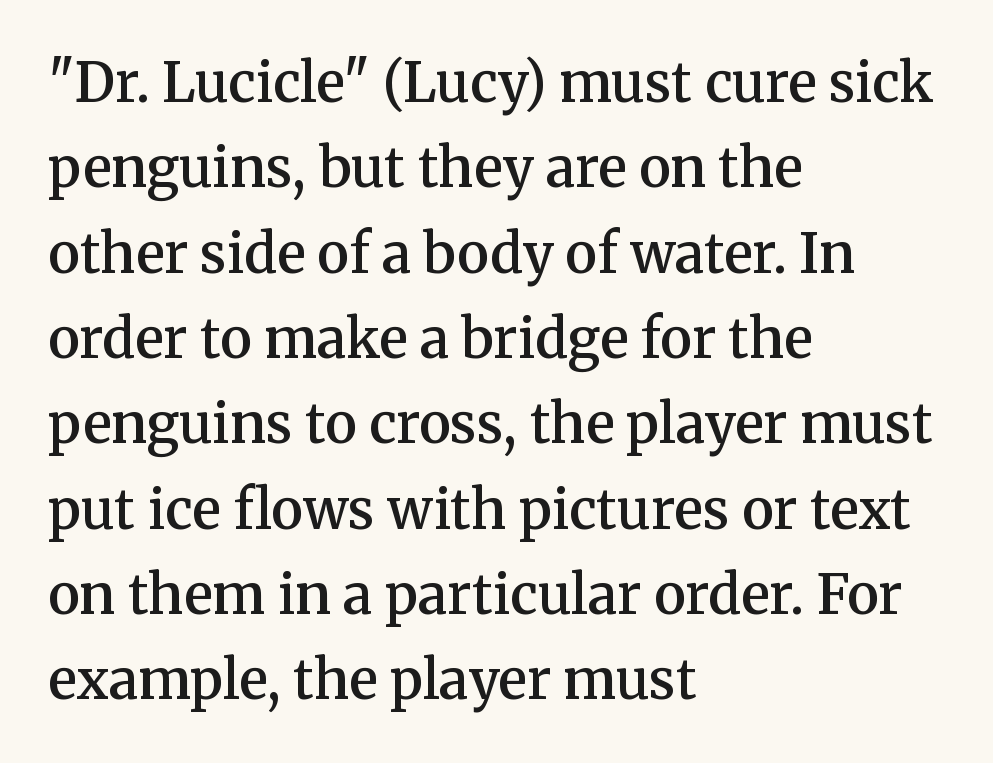
Q: Is the text bold? A: Semi-bold.
Q: Is the text italic (slanted)? A: No, it is upright.
Q: Is the typeface a serif or a sans-serif typeface? A: Serif.
Q: Is the text underlined? A: No.
Q: How is the paragraph aligned? A: Left-aligned.
Q: Is the spacing between letters normal or unusually wide? A: Normal.
Q: Is the spacing between lines tight, normal or loose? A: Normal.
Q: Width (condensed, normal, or wide)? A: Normal.
Q: Stroke contrast? A: Medium.
Q: x-height? A: Medium.
Q: Monospaced? A: No.
